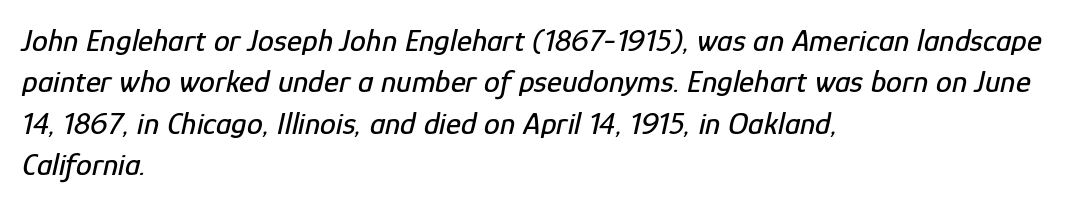
Q: Is the text italic (slanted)? A: Yes, it leans right by about 12 degrees.
Q: Is the text underlined? A: No.
Q: How is the paragraph aligned? A: Left-aligned.
Q: Is the spacing between letters normal or unusually wide? A: Normal.
Q: Is the spacing between lines tight, normal or loose? A: Normal.
Q: Width (condensed, normal, or wide)? A: Condensed.
Q: Stroke contrast? A: Low.
Q: x-height? A: Medium.
Q: Monospaced? A: No.
